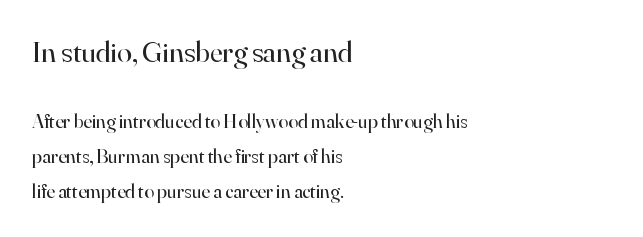
The image shows 30 px regular-weight serif type, upright; set left-aligned, line spacing 1.75x, normal letter spacing, not underlined; the first (top) block is 1.5x larger; high stroke contrast and a small x-height.
